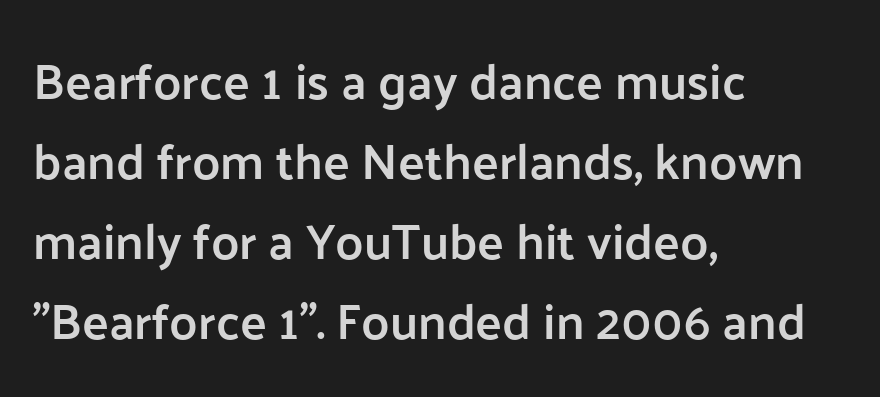
{"serif": "no", "italic": "no", "bold": "semi", "weight": "semibold", "width": "normal", "stroke_contrast": "low", "x_height": "medium", "monospaced": "no", "underline": "no", "align": "left", "line_spacing": "normal", "line_spacing_ratio": 1.6, "letter_spacing": "normal", "letter_spacing_em": 0.0, "glyph_px": 50}
